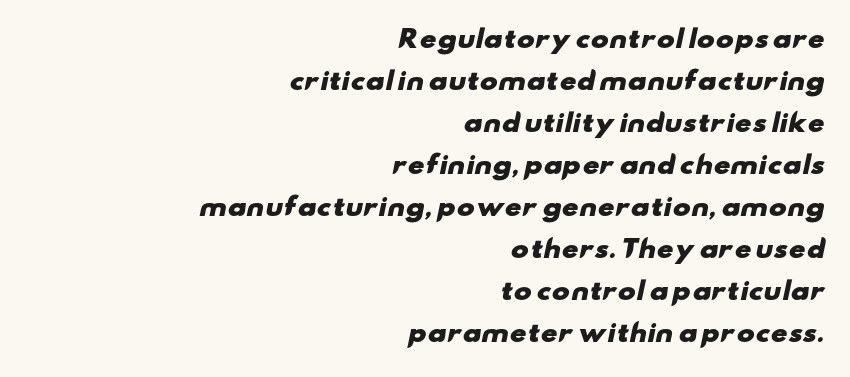
Default kerning and tracking; the words read as compact shapes. Notice how thick the strokes are: this is what a full bold looks like. The passage shown is not underscored anywhere. Line ends are locked; line starts wander.
